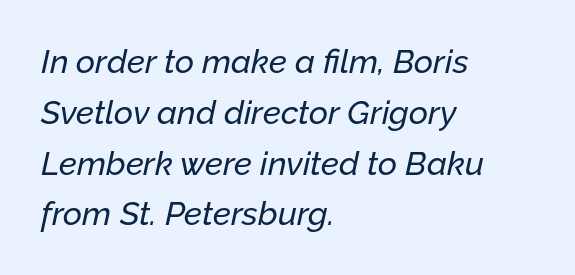
Q: Is the text italic (slanted)? A: Yes, it leans right by about 12 degrees.
Q: Is the text underlined? A: No.
Q: How is the paragraph aligned? A: Left-aligned.
Q: Is the spacing between letters normal or unusually wide? A: Normal.
Q: Is the spacing between lines tight, normal or loose? A: Normal.
Q: Width (condensed, normal, or wide)? A: Normal.
Q: Stroke contrast? A: Low.
Q: x-height? A: Medium.
Q: Monospaced? A: No.
